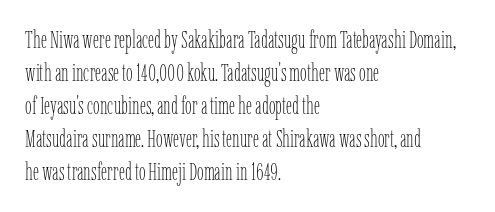
Q: Is the text bold? A: No.
Q: Is the text italic (slanted)? A: No, it is upright.
Q: Is the text underlined? A: No.
Q: How is the paragraph aligned? A: Left-aligned.
Q: Is the spacing between letters normal or unusually wide? A: Normal.
Q: Is the spacing between lines tight, normal or loose? A: Normal.
